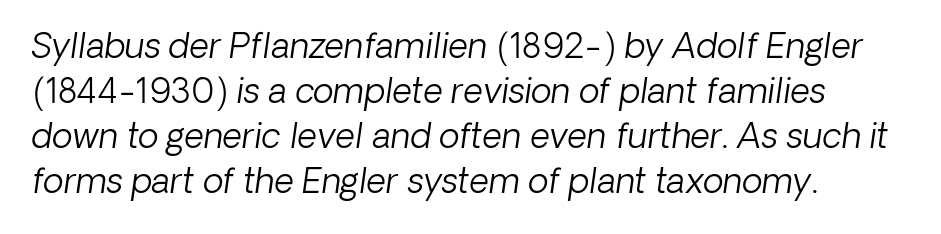
The image shows 34 px light type, italic (leaning right); set left-aligned, normal line spacing (1.32x), normal letter spacing, not underlined; low stroke contrast and a medium x-height.
